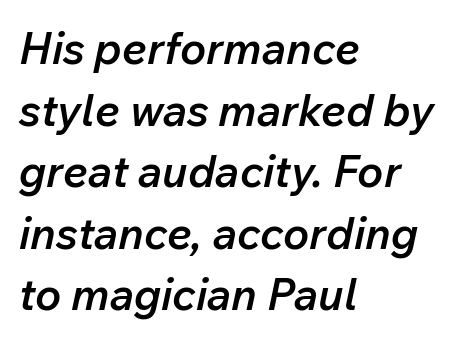
{"italic": "yes", "lean": "right", "slant_degrees": 12, "bold": "semi", "weight": "semibold", "width": "normal", "stroke_contrast": "low", "x_height": "medium", "monospaced": "no", "underline": "no", "align": "left", "line_spacing": "normal", "line_spacing_ratio": 1.4, "letter_spacing": "normal", "letter_spacing_em": 0.0, "glyph_px": 44}
